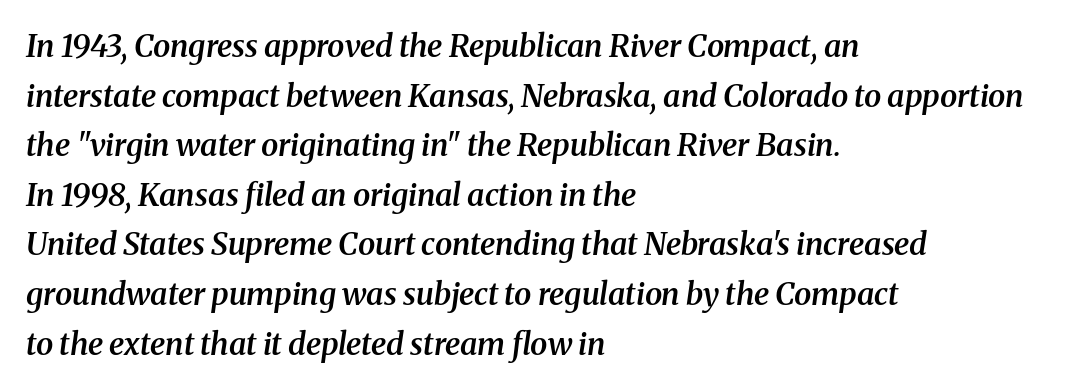
The image shows 31 px semibold serif type, italic (leaning right); set left-aligned, normal line spacing (1.6x), normal letter spacing, not underlined; medium stroke contrast and a medium x-height.
